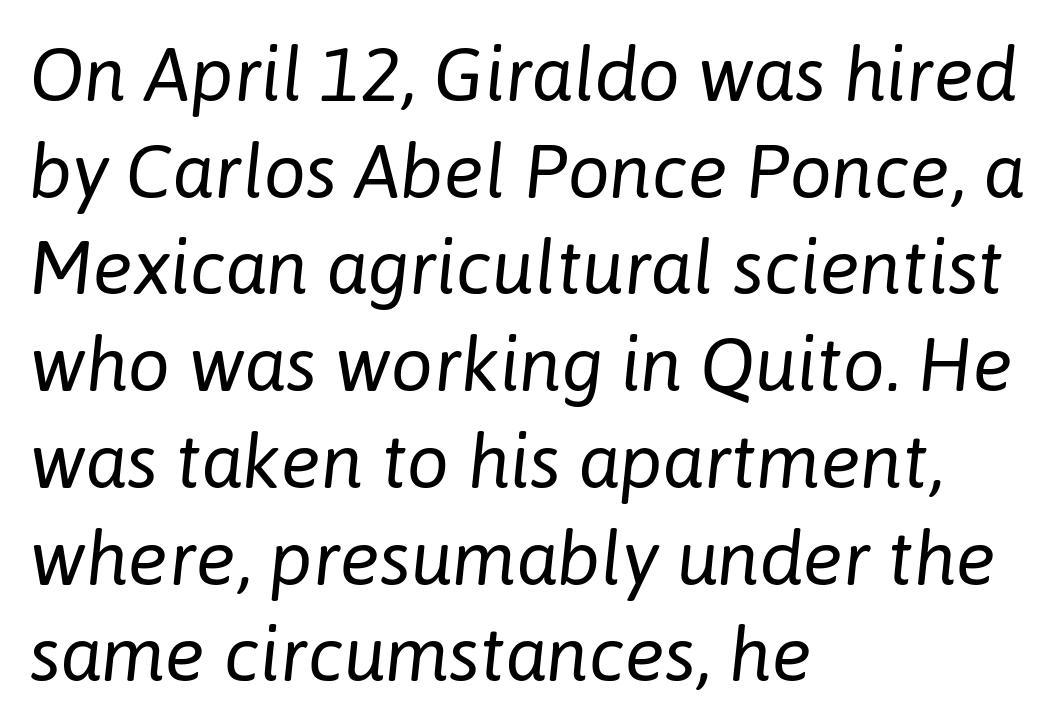
Q: Is the text bold? A: No.
Q: Is the text italic (slanted)? A: Yes, it leans right by about 6 degrees.
Q: Is the text underlined? A: No.
Q: How is the paragraph aligned? A: Left-aligned.
Q: Is the spacing between letters normal or unusually wide? A: Normal.
Q: Is the spacing between lines tight, normal or loose? A: Normal.
Q: Width (condensed, normal, or wide)? A: Normal.
Q: Stroke contrast? A: Low.
Q: x-height? A: Medium.
Q: Monospaced? A: No.
